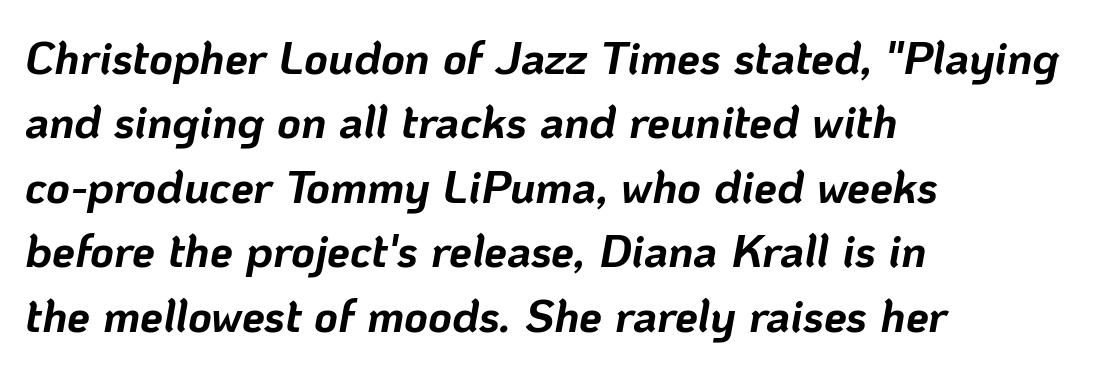
{"italic": "yes", "lean": "right", "slant_degrees": 10, "bold": "yes", "weight": "bold", "width": "normal", "stroke_contrast": "low", "x_height": "medium", "monospaced": "no", "underline": "no", "align": "left", "line_spacing": "normal", "line_spacing_ratio": 1.4, "letter_spacing": "normal", "letter_spacing_em": 0.0, "glyph_px": 46}
